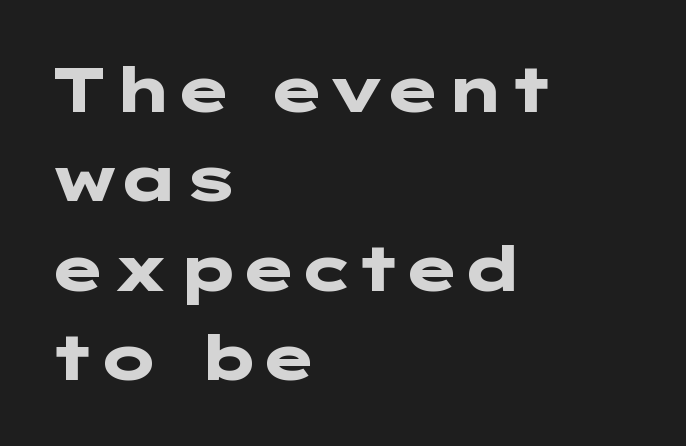
Regarding serifs, this sample does without them. The lines sit at an ordinary, default distance from one another. Teacher's note: observe the even left margin — that is flush-left alignment. Posture: vertical. Has an underline been added? It has not.
